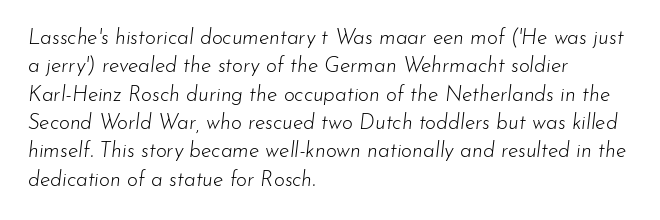
A classic flush-left, rag-right setting is used for this passage. The strip under each line holds only bare page. Rendered with sloped, italic letterforms. The typeface has the unassuming heft of standard copy or less.
